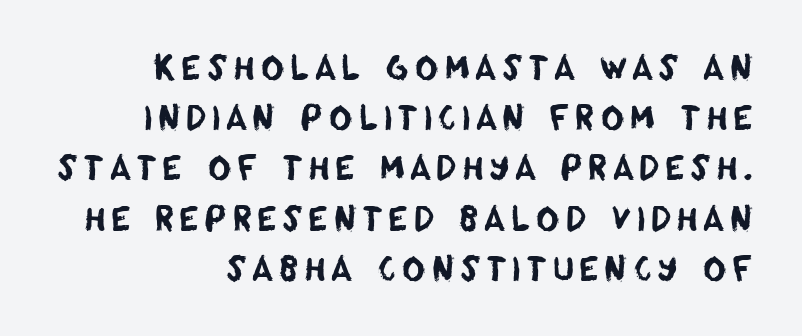
The image shows 32 px sans-serif type; set right-aligned, normal line spacing (1.57x), not underlined; low stroke contrast and a large x-height.
